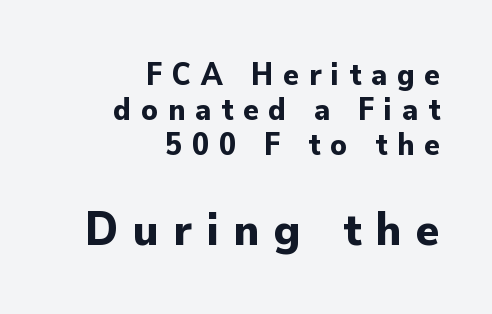
The image shows 48 px bold sans-serif type, upright; set right-aligned, tight line spacing (1.1x), unusually wide letter spacing (+0.31 em), not underlined; the second (bottom) block is 1.5x larger; low stroke contrast and a small x-height.
